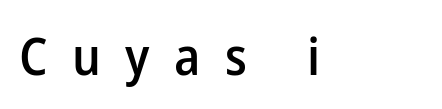
{"serif": "no", "italic": "no", "bold": "semi", "weight": "semibold", "width": "normal", "stroke_contrast": "low", "x_height": "medium", "monospaced": "no", "underline": "no", "align": "left", "letter_spacing": "wide", "letter_spacing_em": 0.47, "glyph_px": 52}
